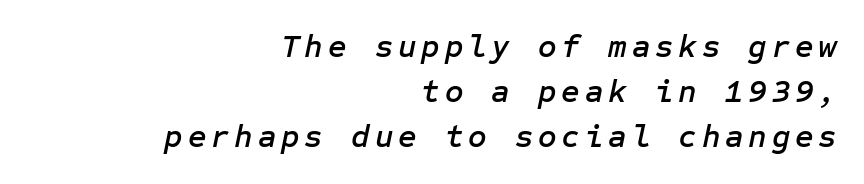
The image shows 32 px text type, italic (leaning right); set right-aligned, normal line spacing (1.41x), not underlined; low stroke contrast and a medium x-height.
